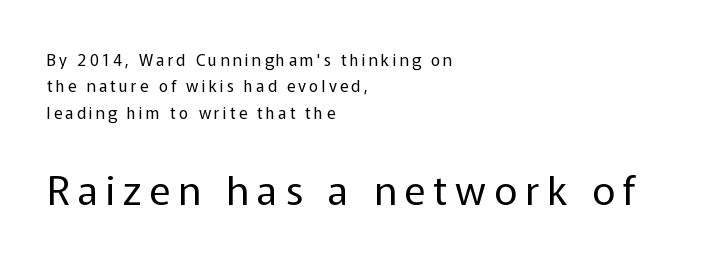
Compared with a centered layout, this one pins lines to the left instead. A quiet, ordinary-to-light weight characterises the typeface. Block two is the big one; block one sits smaller above it. These lines are rendered in a variable-pitch font. Characters remain perfectly vertical along every line. Look at the tracking — it's clearly loosened, letters drifting apart.
